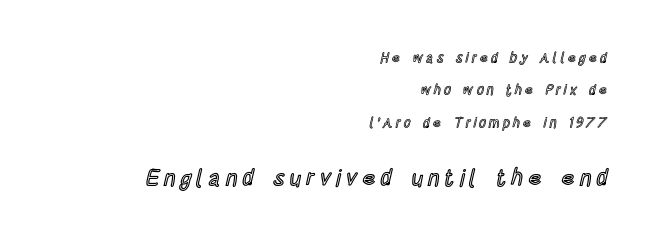
{"underline": "no", "align": "right", "line_spacing": "loose", "line_spacing_ratio": 2.32, "letter_spacing": "wide", "letter_spacing_em": 0.21, "larger_block": "second", "size_ratio": 1.64, "glyph_px": 23}
